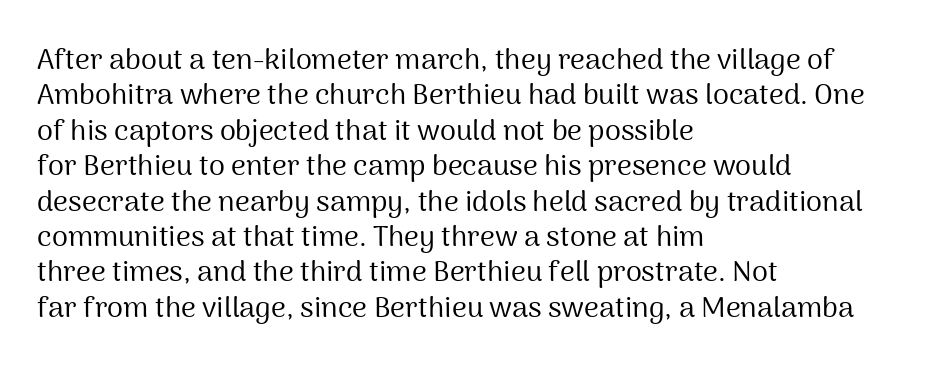
The image shows 29 px regular-weight sans-serif type, upright; set left-aligned, line spacing 1.22x, normal letter spacing, not underlined; medium stroke contrast and a medium x-height.
